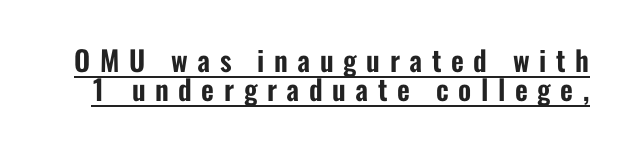
The image shows 28 px condensed sans-serif type, upright; set tight line spacing (1.04x), unusually wide letter spacing (+0.34 em), underlined; low stroke contrast and a medium x-height.
